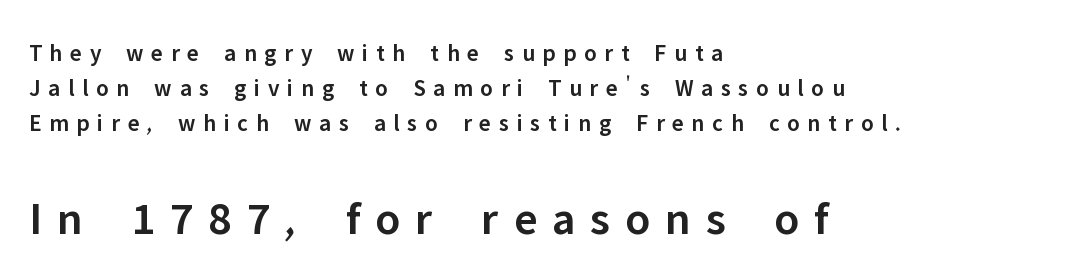
{"serif": "no", "italic": "no", "bold": "semi", "weight": "semibold", "width": "normal", "stroke_contrast": "low", "x_height": "medium", "monospaced": "no", "underline": "no", "align": "left", "line_spacing": "normal", "line_spacing_ratio": 1.46, "letter_spacing": "wide", "letter_spacing_em": 0.32, "larger_block": "second", "size_ratio": 1.96, "glyph_px": 47}
